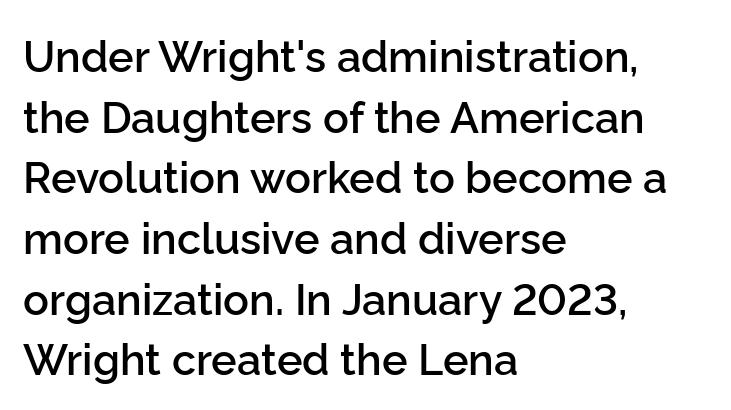
Each row of text sits above clean, open space. The rendering uses a semibold face; strokes are thickened but not to full bold. Nope, no serifs anywhere on these letters. How are the letters spaced? Ordinarily, with no added tracking.
